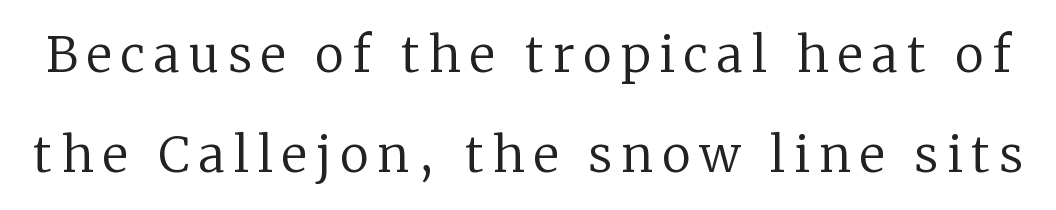
{"serif": "yes", "italic": "no", "bold": "no", "weight": "regular", "width": "normal", "stroke_contrast": "low", "x_height": "medium", "monospaced": "no", "underline": "no", "line_spacing": "loose", "line_spacing_ratio": 2.05, "glyph_px": 49}
